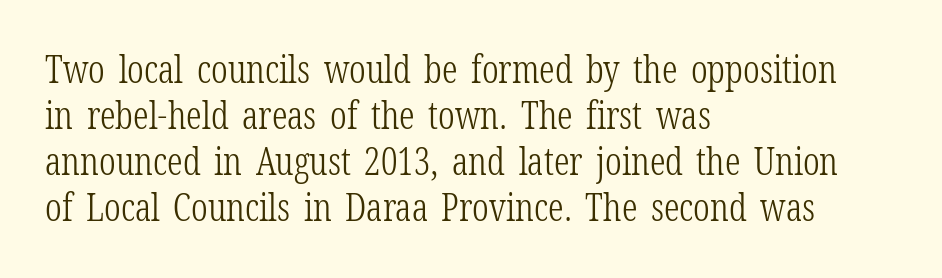
{"serif": "yes", "italic": "no", "bold": "no", "weight": "light", "width": "condensed", "stroke_contrast": "low", "x_height": "medium", "monospaced": "no", "underline": "no", "align": "left", "line_spacing_ratio": 1.21, "letter_spacing": "normal", "letter_spacing_em": 0.0, "glyph_px": 38}
